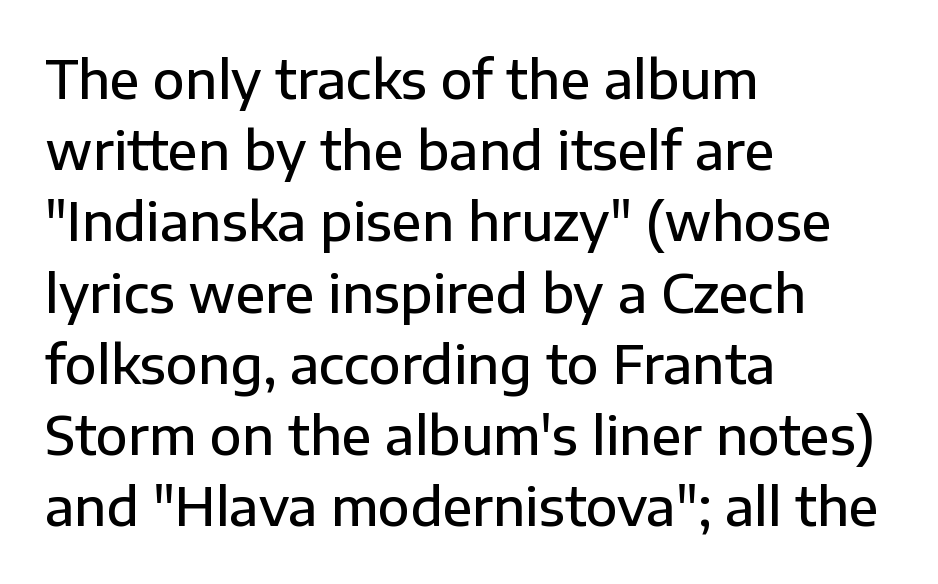
Caption: multi-line text, flush left, ragged right. Does the leading feel generous? No, just average. The space directly below the letters is spotless. This sample uses plain, unmodified letter spacing. Typographically, this falls in the sans-serif category. These lines carry some extra weight — a demibold, not a full bold.
